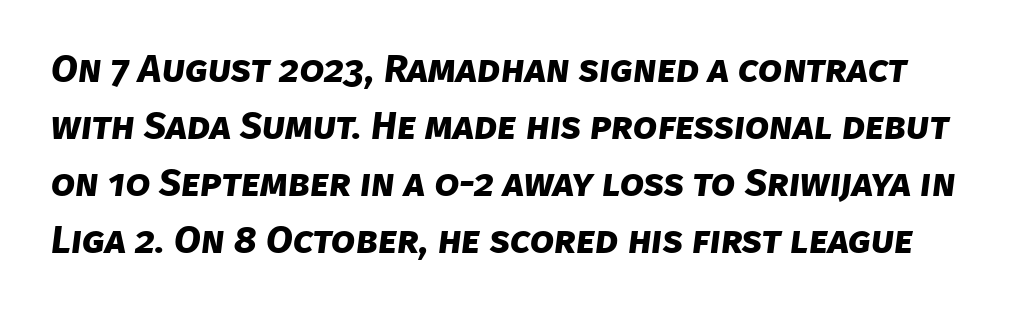
The image shows 39 px bold sans-serif type; set normal line spacing (1.46x), normal letter spacing, not underlined; low stroke contrast and a large x-height.
